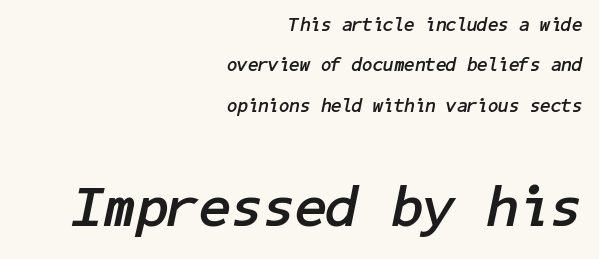
Short note: letters normally spaced. Honestly, there is no underline to notice here at all. Line ends are locked; line starts wander. A full-strength bold gives these letters their thick strokes.
